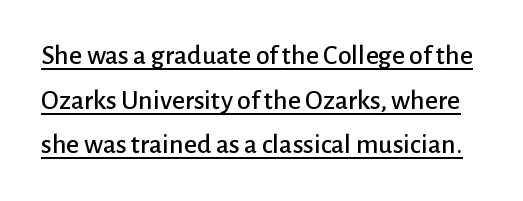
The block of text has a typical density, with ordinary space between rows. You can tell from the bare stems that sans-serif type was used. These lines keep a tight, regular rhythm from letter to letter. Notice how a bar underscores the lettering throughout. Posture: upright roman.
